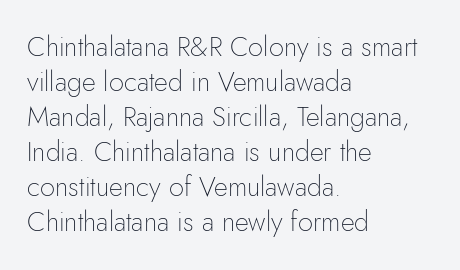
The image shows 27 px text type, upright; set left-aligned, normal line spacing (1.3x), normal letter spacing, not underlined.
